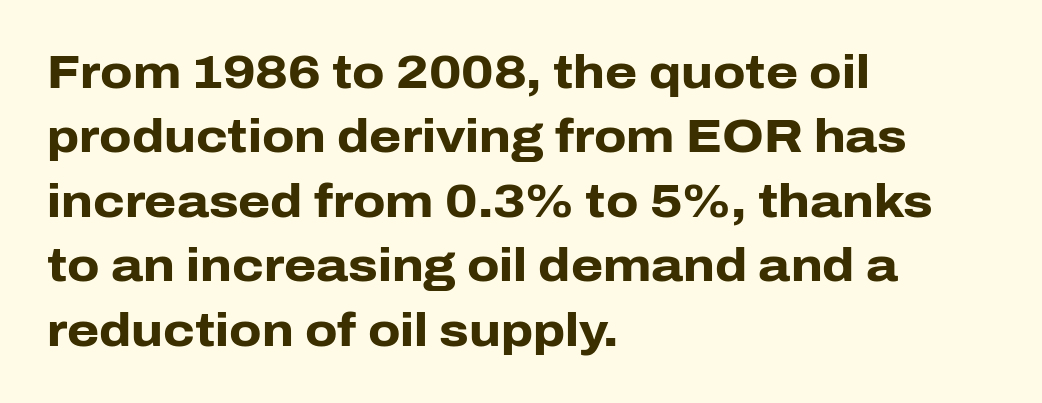
Q: Is the text bold? A: Yes.
Q: Is the text italic (slanted)? A: No, it is upright.
Q: Is the typeface a serif or a sans-serif typeface? A: Sans-serif.
Q: Is the text underlined? A: No.
Q: How is the paragraph aligned? A: Left-aligned.
Q: Is the spacing between letters normal or unusually wide? A: Normal.
Q: Is the spacing between lines tight, normal or loose? A: Normal.
Q: Width (condensed, normal, or wide)? A: Normal.
Q: Stroke contrast? A: Low.
Q: x-height? A: Medium.
Q: Monospaced? A: No.
